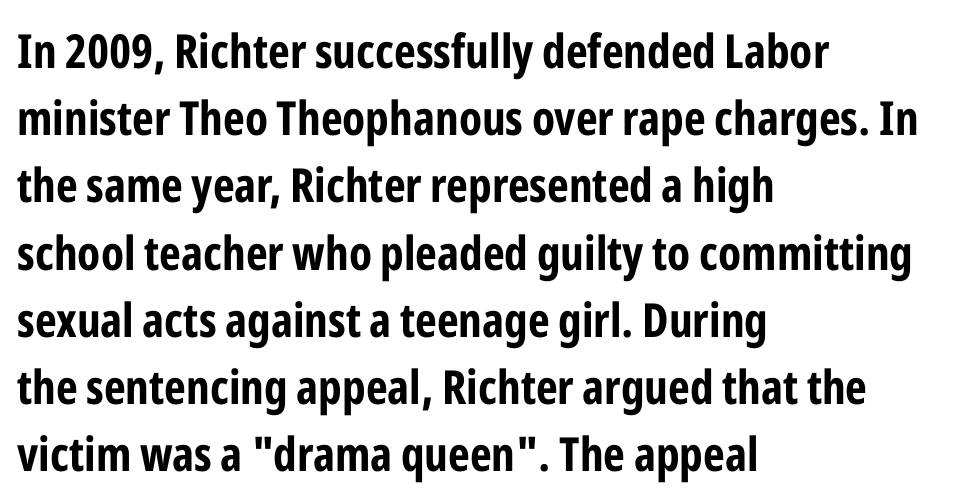
The image shows 47 px bold, condensed sans-serif type, upright; set left-aligned, normal line spacing (1.43x), normal letter spacing, not underlined; low stroke contrast and a medium x-height.
